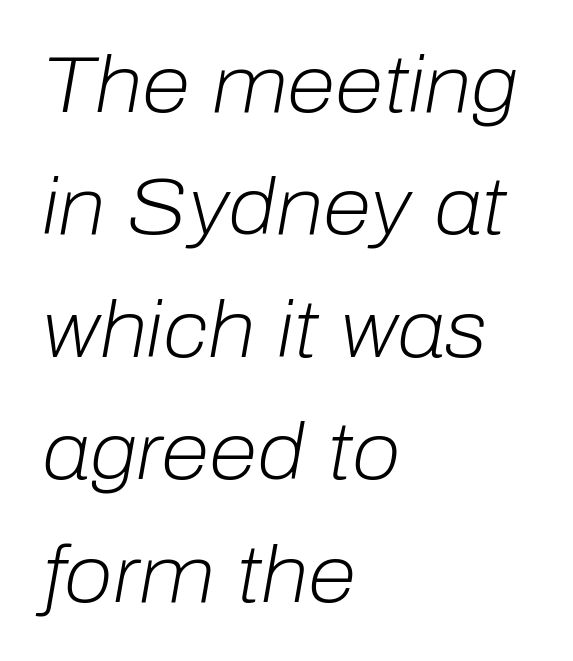
Q: Is the text bold? A: No.
Q: Is the text italic (slanted)? A: Yes, it leans right by about 10 degrees.
Q: Is the text underlined? A: No.
Q: How is the paragraph aligned? A: Left-aligned.
Q: Is the spacing between letters normal or unusually wide? A: Normal.
Q: Is the spacing between lines tight, normal or loose? A: Normal.
Q: Width (condensed, normal, or wide)? A: Normal.
Q: Stroke contrast? A: Low.
Q: x-height? A: Medium.
Q: Monospaced? A: No.
